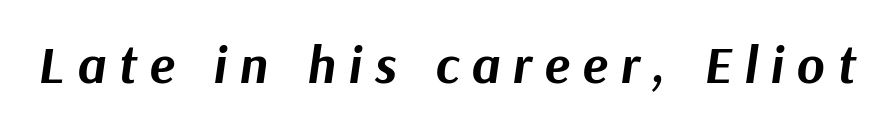
Each word looks stretched out because of the extra space between its letters. The strip under each line holds only bare page. Would a proofreader flag this as italicized? Yes. The rendering uses natural spacing where letterforms have individual widths. Is the type bold? Yes — the strokes are clearly thick and heavy.
